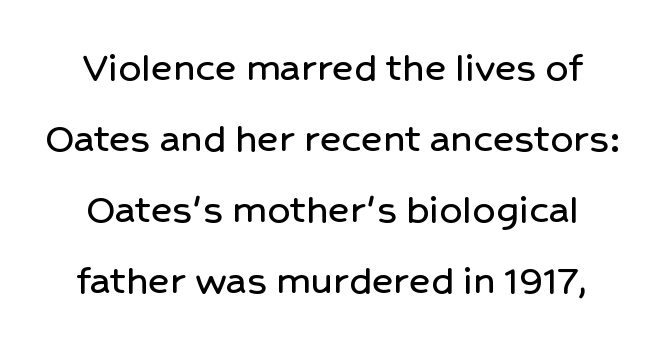
The image shows 45 px sans-serif type, upright; set centered, normal line spacing (1.58x), normal letter spacing, not underlined; low stroke contrast and a medium x-height.
